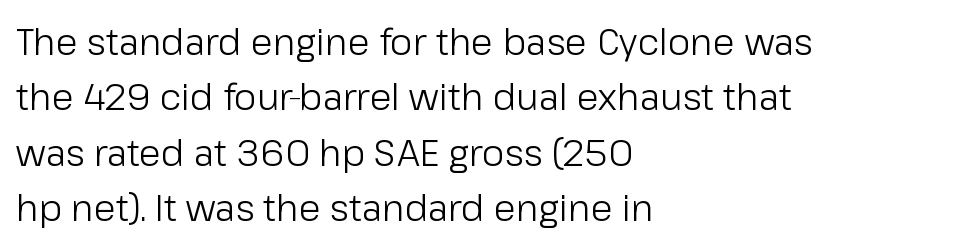
{"serif": "no", "italic": "no", "bold": "no", "weight": "light", "width": "normal", "stroke_contrast": "low", "x_height": "medium", "monospaced": "no", "underline": "no", "align": "left", "line_spacing": "normal", "line_spacing_ratio": 1.54, "letter_spacing": "normal", "letter_spacing_em": 0.0, "glyph_px": 36}
